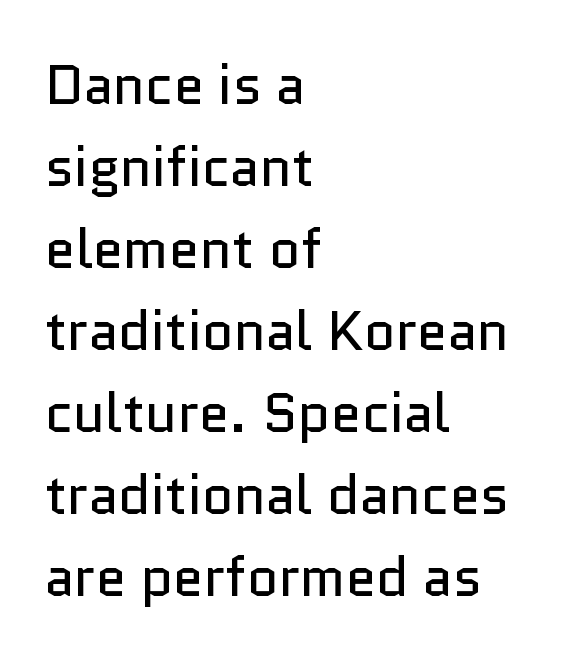
The rendering uses natural spacing where letterforms have individual widths. Check under the words: just untouched page. Compared with typical body copy, the letter spacing here is the same. Examine the stroke ends and you'll find no serifs. The space between consecutive lines is moderate. The setting favours the left margin, as ordinary paragraphs usually do.
